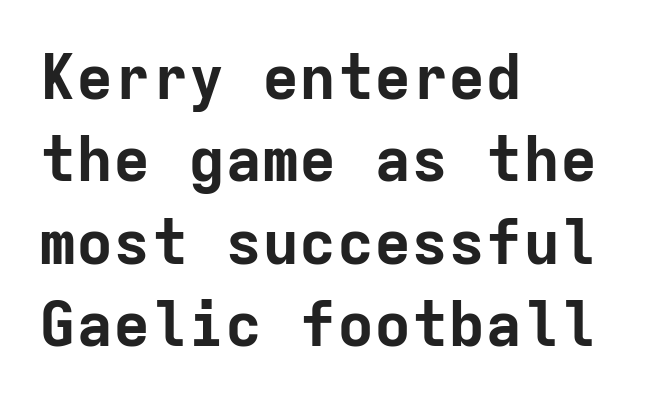
{"serif": "no", "italic": "no", "bold": "yes", "weight": "bold", "width": "normal", "stroke_contrast": "low", "x_height": "medium", "monospaced": "yes", "underline": "no", "align": "left", "line_spacing": "normal", "line_spacing_ratio": 1.33, "letter_spacing": "normal", "letter_spacing_em": 0.0, "glyph_px": 62}
